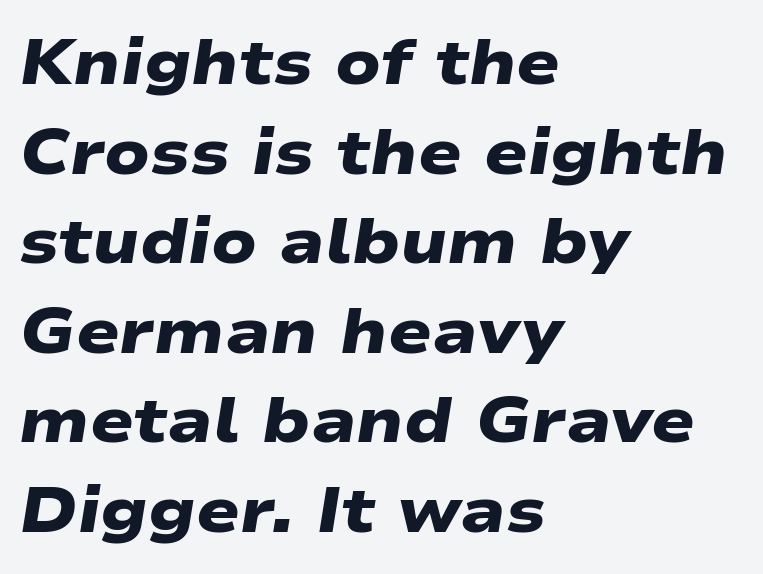
The passage shown has conventional tracking throughout. The ragged edge is on the right, which tells us the setting is flush left. Look at the bottom of the vertical strokes: they stop flat, with no serifs. Is this a fixed-width face? No — the glyphs have proportional, varying widths. Vertically, the passage feels balanced, rows spaced as you'd expect.
